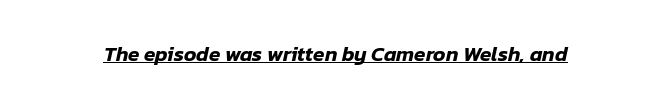
{"italic": "yes", "lean": "right", "slant_degrees": 12, "underline": "yes", "letter_spacing": "normal", "letter_spacing_em": 0.0, "glyph_px": 21}
